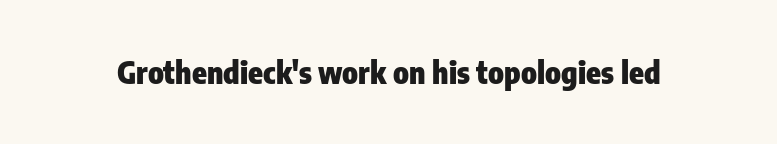
The image shows 30 px heavy, condensed sans-serif type, upright; set normal letter spacing, not underlined; low stroke contrast and a medium x-height.
